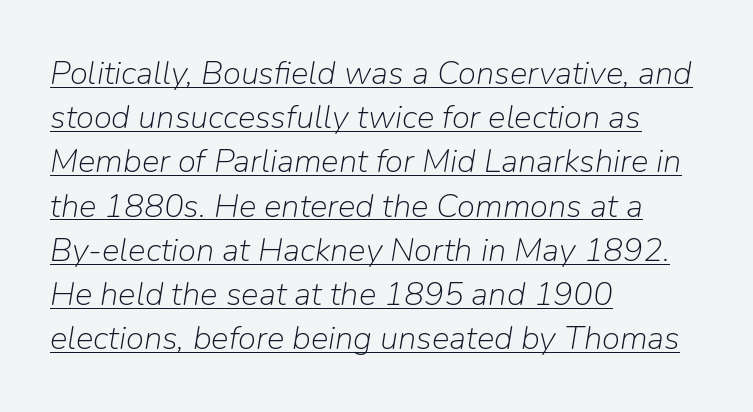
{"italic": "yes", "lean": "right", "slant_degrees": 9, "bold": "no", "weight": "light", "width": "normal", "stroke_contrast": "low", "x_height": "medium", "monospaced": "no", "underline": "yes", "align": "left", "line_spacing": "normal", "line_spacing_ratio": 1.34, "letter_spacing": "normal", "letter_spacing_em": 0.0, "glyph_px": 33}
